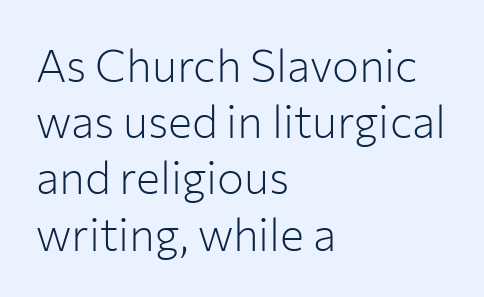
The image shows 45 px light sans-serif type, upright; set left-aligned, normal line spacing (1.25x), normal letter spacing, not underlined; low stroke contrast and a medium x-height.
